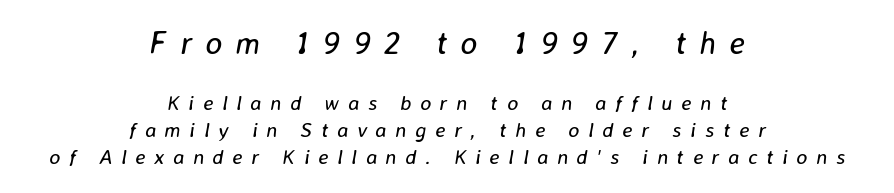
Descender tails drop into unmarked territory. These two chunks differ in scale, with the top chunk taking the larger measure. Posture: slanted. Both edges are ragged and mirror each other, which tells us the setting is centered. Summary of vertical rhythm: regular, with standard interline spacing.
